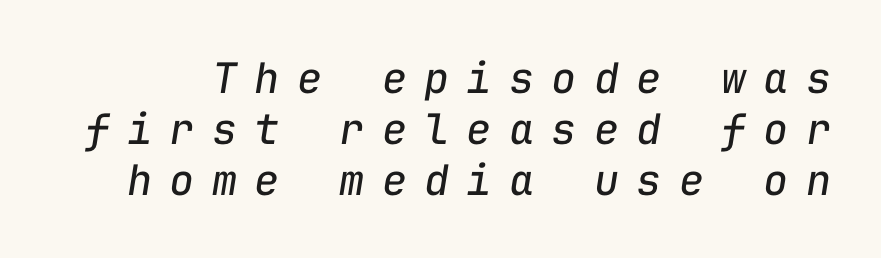
Q: Is the text bold? A: No.
Q: Is the text italic (slanted)? A: Yes, it leans right by about 9 degrees.
Q: Is the text underlined? A: No.
Q: Is the spacing between letters normal or unusually wide? A: Unusually wide.
Q: Width (condensed, normal, or wide)? A: Normal.
Q: Stroke contrast? A: Low.
Q: x-height? A: Medium.
Q: Monospaced? A: Yes.
